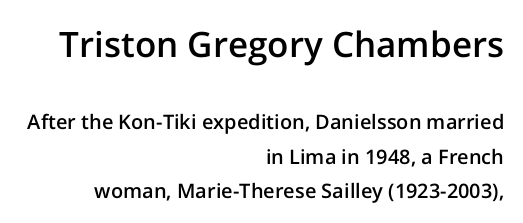
Q: Is the text bold? A: Semi-bold.
Q: Is the text italic (slanted)? A: No, it is upright.
Q: Is the typeface a serif or a sans-serif typeface? A: Sans-serif.
Q: Is the text underlined? A: No.
Q: How is the paragraph aligned? A: Right-aligned.
Q: Is the spacing between letters normal or unusually wide? A: Normal.
Q: Which block of text is set in a larger size, the first (top) or the second (bottom)? A: The first (top) one.
Q: Width (condensed, normal, or wide)? A: Normal.
Q: Stroke contrast? A: Low.
Q: x-height? A: Medium.
Q: Monospaced? A: No.
